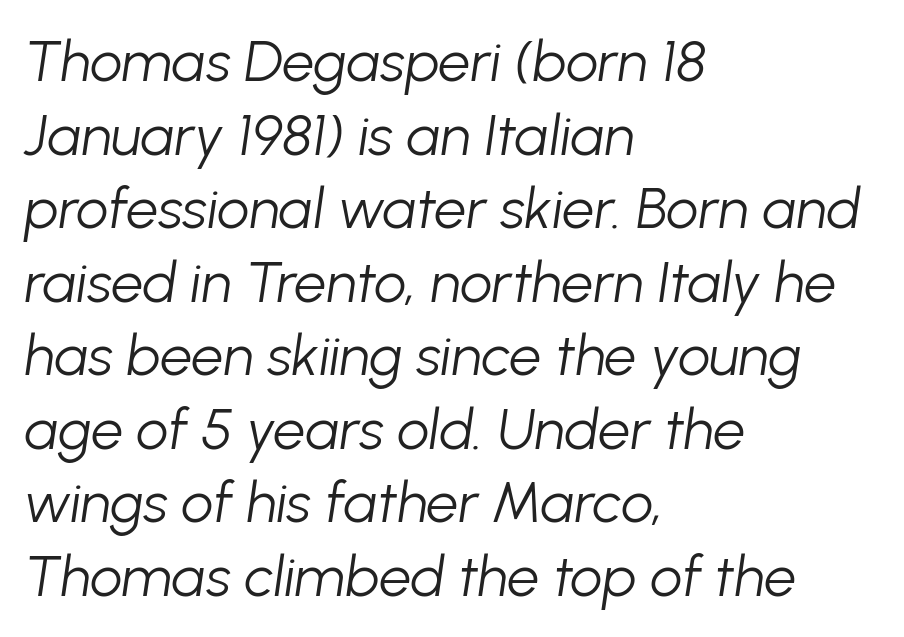
Q: Is the text bold? A: No.
Q: Is the text italic (slanted)? A: Yes, it leans right by about 8 degrees.
Q: Is the text underlined? A: No.
Q: How is the paragraph aligned? A: Left-aligned.
Q: Is the spacing between letters normal or unusually wide? A: Normal.
Q: Is the spacing between lines tight, normal or loose? A: Normal.
Q: Width (condensed, normal, or wide)? A: Normal.
Q: Stroke contrast? A: Low.
Q: x-height? A: Medium.
Q: Monospaced? A: No.
